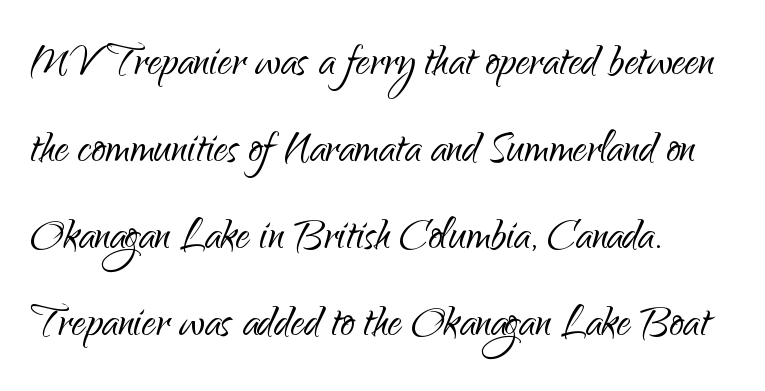
The rag falls on the right side of this text block. The letters carry no serifs — their stems end cleanly without finishing strokes. Vertically, the passage feels balanced, rows spaced as you'd expect. Here the designer chose a conventional face with non-uniform glyph widths.
